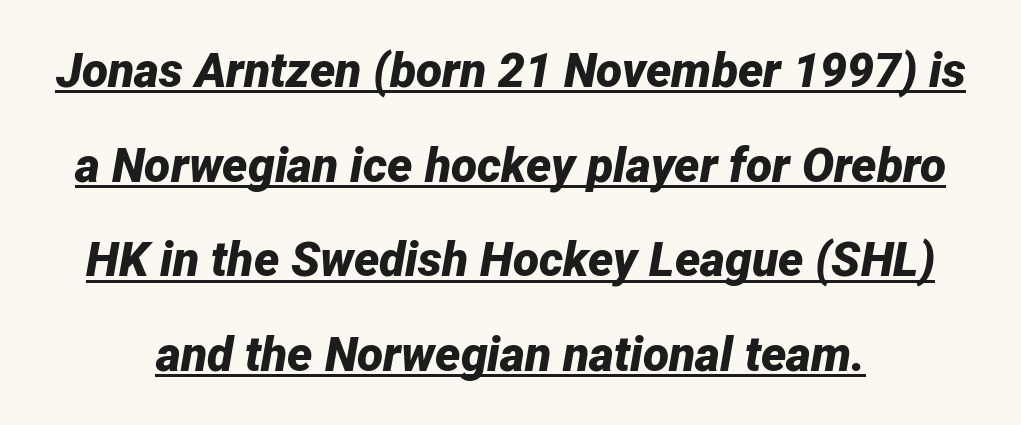
The image shows 48 px bold type, italic (leaning right); set centered, loose line spacing (1.97x), normal letter spacing, underlined; low stroke contrast and a medium x-height.
